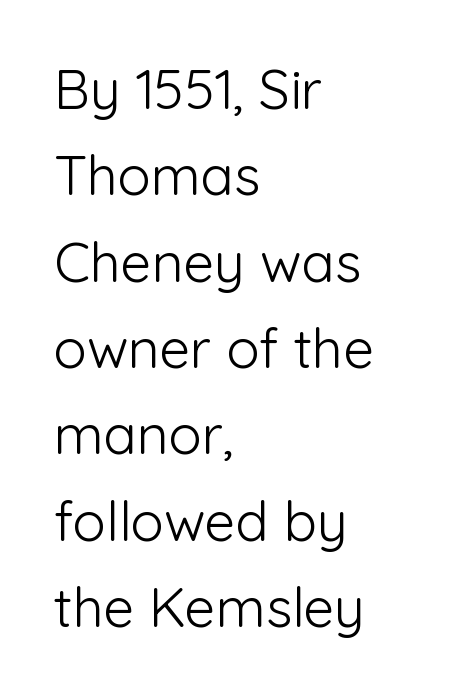
The characters display no serif detailing; their extremities are plain. Quick note: underline off. When letters stand straight like this, we call the style roman or upright. This sample is left-justified, so line endings fall wherever the words run out. The designer left line spacing at the default.
